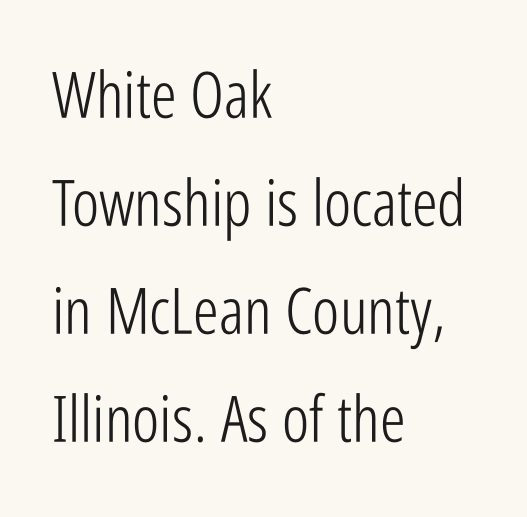
The image shows 64 px light, condensed sans-serif type, upright; set left-aligned, normal line spacing (1.69x), normal letter spacing, not underlined; low stroke contrast and a medium x-height.
